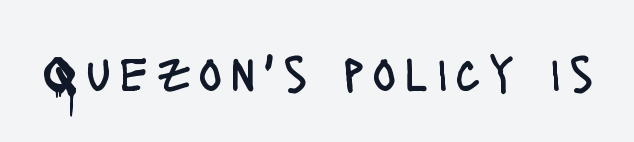
{"serif": "no", "italic": "no", "bold": "no", "weight": "regular", "width": "condensed", "stroke_contrast": "low", "x_height": "large", "monospaced": "no", "underline": "no", "glyph_px": 50}
